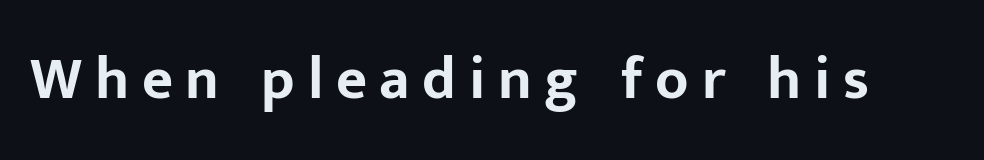
Q: Is the text bold? A: Yes.
Q: Is the text italic (slanted)? A: No, it is upright.
Q: Is the typeface a serif or a sans-serif typeface? A: Sans-serif.
Q: Is the text underlined? A: No.
Q: Is the spacing between letters normal or unusually wide? A: Unusually wide.
Q: Width (condensed, normal, or wide)? A: Normal.
Q: Stroke contrast? A: Low.
Q: x-height? A: Medium.
Q: Monospaced? A: No.
